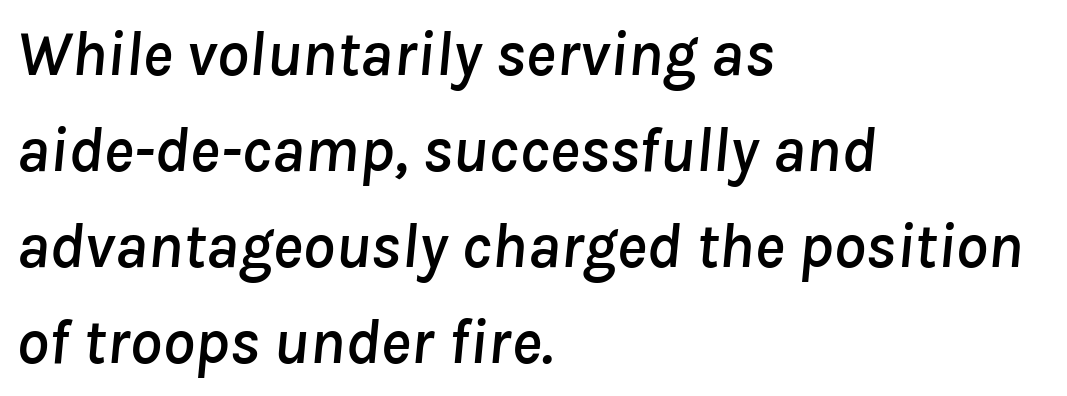
Q: Is the text italic (slanted)? A: Yes, it leans right by about 8 degrees.
Q: Is the text underlined? A: No.
Q: How is the paragraph aligned? A: Left-aligned.
Q: Is the spacing between letters normal or unusually wide? A: Normal.
Q: Is the spacing between lines tight, normal or loose? A: Normal.
Q: Width (condensed, normal, or wide)? A: Normal.
Q: Stroke contrast? A: Low.
Q: x-height? A: Medium.
Q: Monospaced? A: No.
